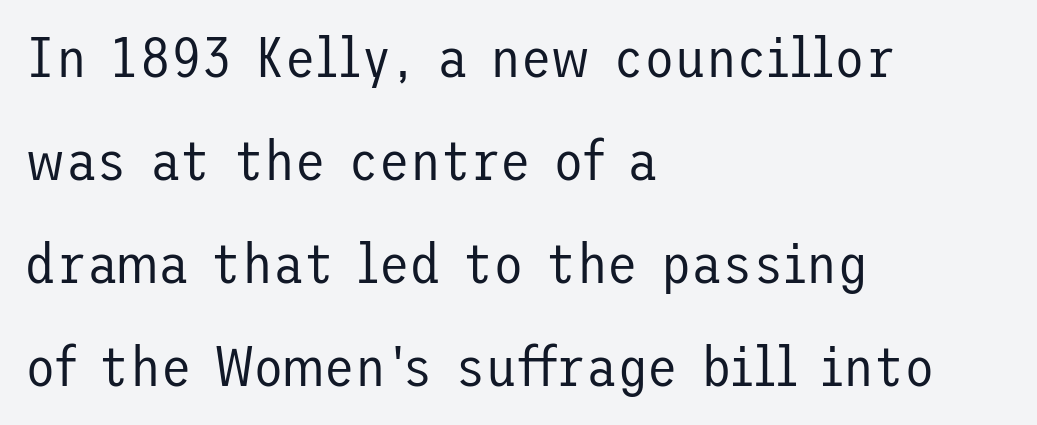
{"serif": "no", "italic": "no", "bold": "no", "weight": "regular", "width": "normal", "stroke_contrast": "low", "x_height": "medium", "underline": "no", "align": "left", "line_spacing_ratio": 1.84, "letter_spacing": "normal", "letter_spacing_em": 0.0, "glyph_px": 56}
